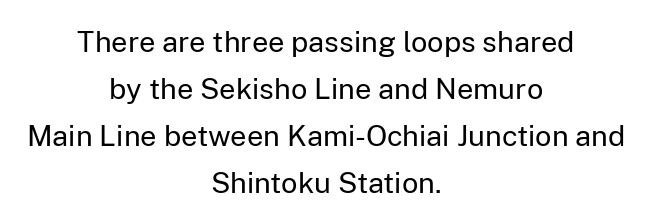
Style check: upright. The lines in this sample share a center point and differ in where they start and stop. Caption: standard tracking, unaltered. The baseline area is clear.
